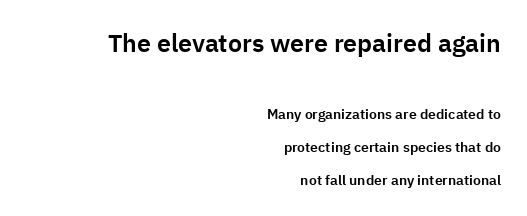
Q: Is the text italic (slanted)? A: No, it is upright.
Q: Is the text underlined? A: No.
Q: How is the paragraph aligned? A: Right-aligned.
Q: Is the spacing between letters normal or unusually wide? A: Normal.
Q: Is the spacing between lines tight, normal or loose? A: Loose.
Q: Which block of text is set in a larger size, the first (top) or the second (bottom)? A: The first (top) one.
